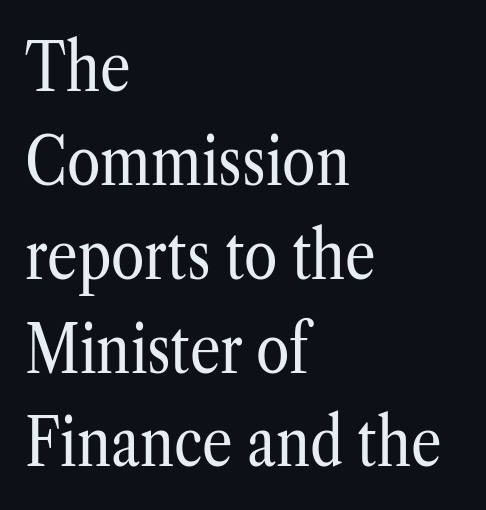
The typeface chosen for these lines features serifs. The line texture is even and compact thanks to regular tracking. The foot of each line stays bare and open. Upright lettering throughout.
